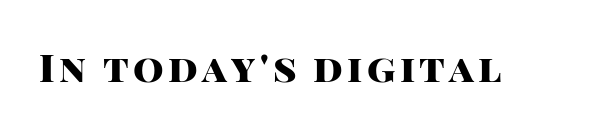
Unlike a traditional serif, this face leaves its strokes unadorned. Looks like regular typesetting: each glyph gets only the width it needs. Does the lettering tilt? It doesn't — this is upright. Compared with an ordinary text face, these strokes are far heavier — a full bold.
